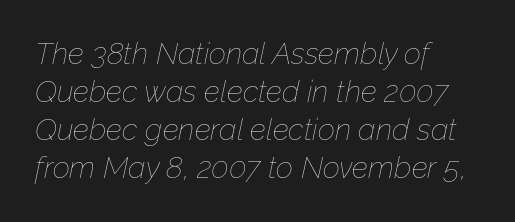
Q: Is the text bold? A: No.
Q: Is the text italic (slanted)? A: Yes, it leans right by about 12 degrees.
Q: Is the text underlined? A: No.
Q: How is the paragraph aligned? A: Left-aligned.
Q: Is the spacing between letters normal or unusually wide? A: Normal.
Q: Is the spacing between lines tight, normal or loose? A: Normal.
Q: Width (condensed, normal, or wide)? A: Normal.
Q: Stroke contrast? A: Low.
Q: x-height? A: Medium.
Q: Monospaced? A: No.
